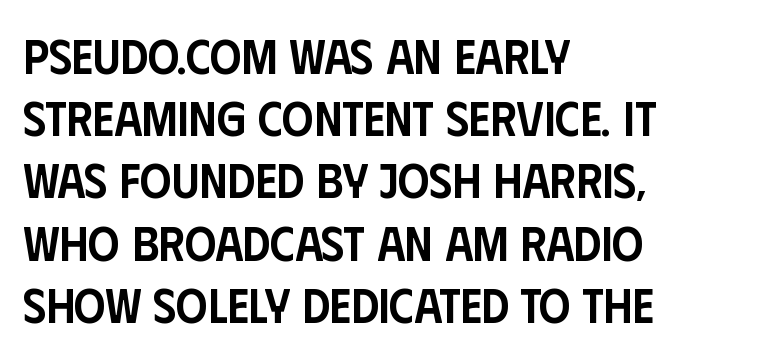
The image shows 49 px semibold, condensed sans-serif type, upright; set left-aligned, normal line spacing (1.27x), normal letter spacing, not underlined; low stroke contrast and a large x-height.
